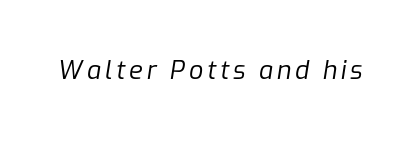
The font's italic variant was chosen for this text. Weight class: somewhere from thin through regular. Each row of text sits above clean, open space.
